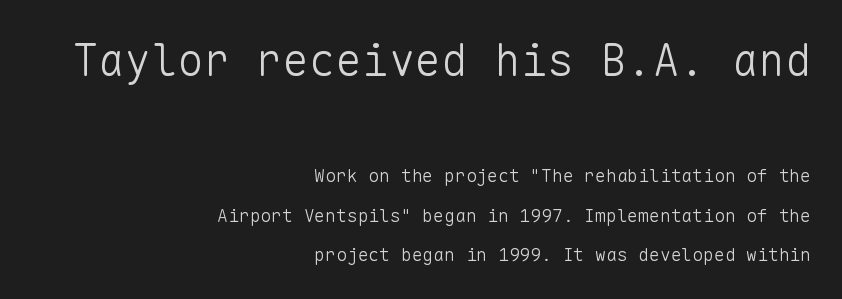
The image shows 44 px light sans-serif type, upright, monospaced; set right-aligned, loose line spacing (2.2x), normal letter spacing, not underlined; the first (top) block is 2.44x larger; low stroke contrast and a medium x-height.
